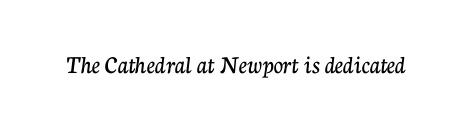
Q: Is the text italic (slanted)? A: Yes.
Q: Is the text underlined? A: No.
Q: Is the spacing between letters normal or unusually wide? A: Normal.
